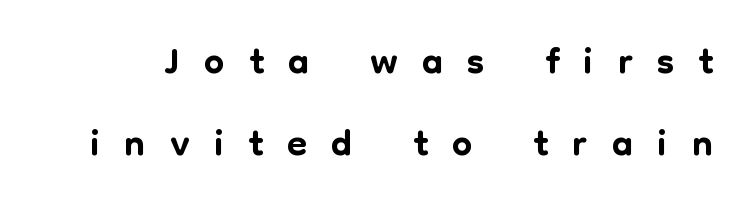
The glyphs in this specimen are sans serif. Tracking here is generous; glyphs stand well apart from one another. Normally led — the rows are evenly, conventionally spaced. No word sits above an underline. This sample has the flowing, uneven cadence of proportional lettering.
